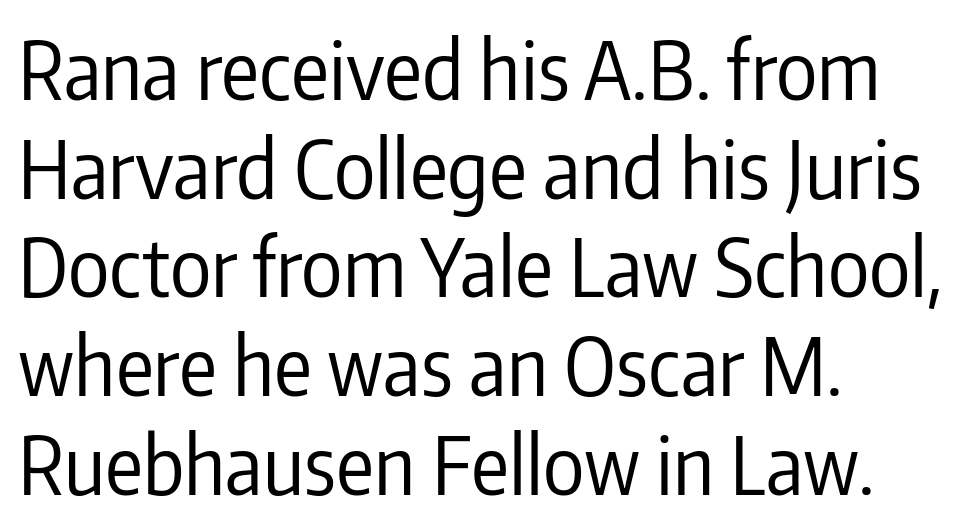
{"serif": "no", "italic": "no", "bold": "no", "weight": "regular", "width": "condensed", "stroke_contrast": "low", "x_height": "medium", "monospaced": "no", "underline": "no", "align": "left", "line_spacing": "normal", "line_spacing_ratio": 1.25, "letter_spacing": "normal", "letter_spacing_em": 0.0, "glyph_px": 79}
